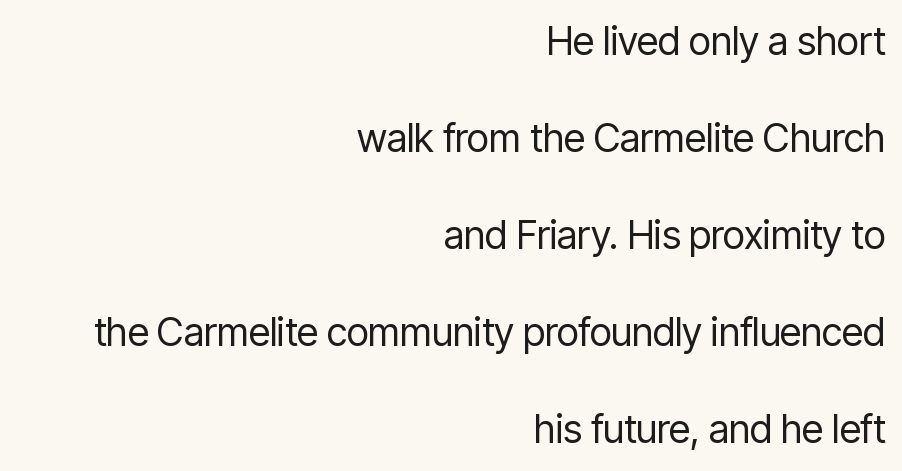
The image shows 39 px regular-weight, condensed sans-serif type, upright; set right-aligned, loose line spacing (2.49x), normal letter spacing, not underlined; low stroke contrast and a medium x-height.
